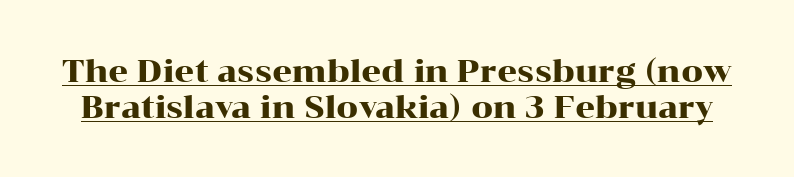
Q: Is the text italic (slanted)? A: No, it is upright.
Q: Is the typeface a serif or a sans-serif typeface? A: Serif.
Q: Is the text underlined? A: Yes.
Q: Is the spacing between letters normal or unusually wide? A: Normal.
Q: Width (condensed, normal, or wide)? A: Wide.
Q: Stroke contrast? A: High.
Q: x-height? A: Medium.
Q: Monospaced? A: No.
